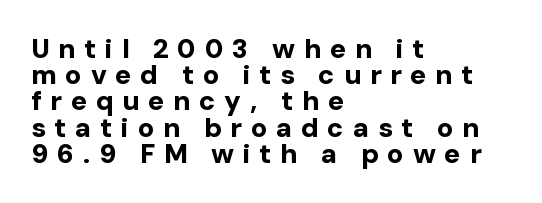
{"italic": "no", "bold": "yes", "underline": "no", "align": "left", "line_spacing": "tight", "line_spacing_ratio": 0.97, "letter_spacing": "wide", "letter_spacing_em": 0.32, "glyph_px": 27}
